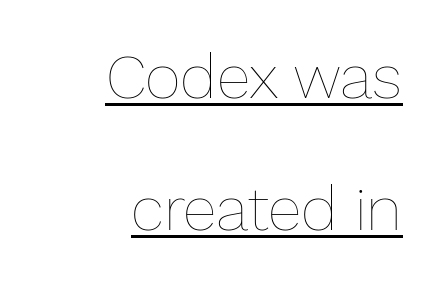
Glance below the letters and you will spot a drawn line. The letters stand straight up with perfectly vertical stems. No extra tracking has been applied to these lines. The paragraph has a hard right edge and a soft left edge. Proportional: the letters do not fall into vertical columns. A light-to-regular cut is what we see here.
